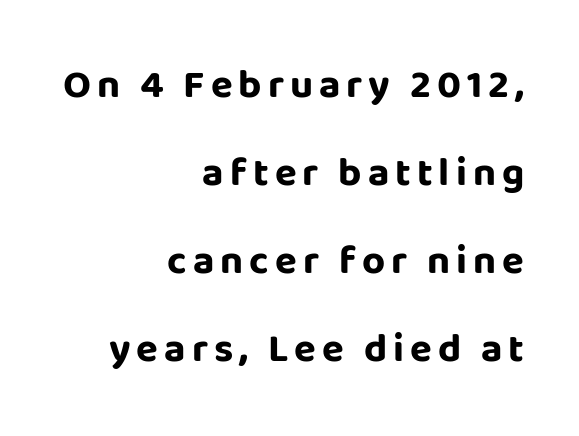
{"serif": "no", "italic": "no", "bold": "yes", "weight": "bold", "width": "normal", "stroke_contrast": "low", "x_height": "large", "monospaced": "no", "underline": "no", "align": "right", "line_spacing": "loose", "line_spacing_ratio": 2.2, "glyph_px": 40}
